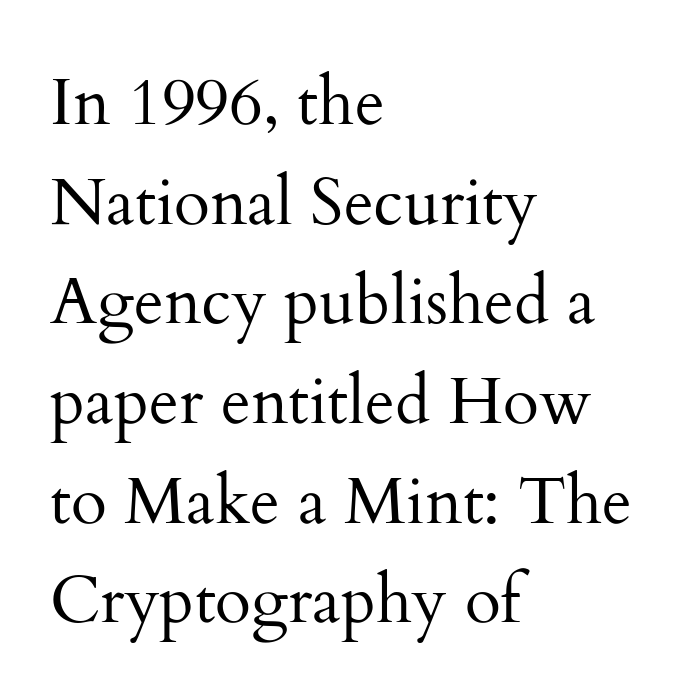
{"serif": "yes", "italic": "no", "bold": "no", "weight": "regular", "width": "normal", "stroke_contrast": "medium", "x_height": "small", "monospaced": "no", "underline": "no", "align": "left", "line_spacing": "normal", "line_spacing_ratio": 1.51, "letter_spacing": "normal", "letter_spacing_em": 0.0, "glyph_px": 66}
